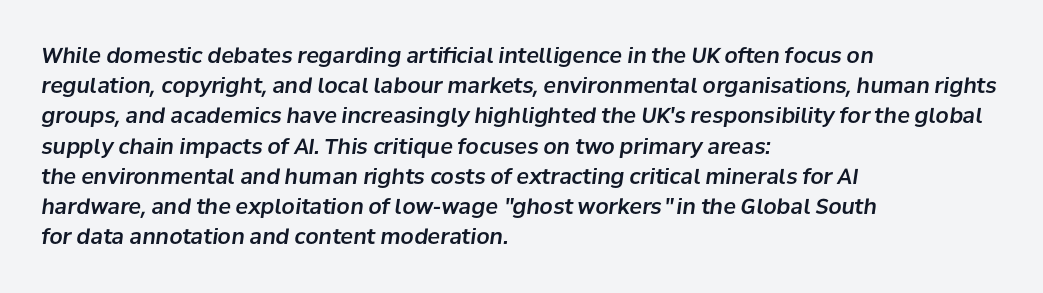
{"italic": "yes", "lean": "right", "slant_degrees": 8, "underline": "no", "align": "left", "line_spacing": "normal", "line_spacing_ratio": 1.44, "letter_spacing": "normal", "letter_spacing_em": 0.0, "glyph_px": 21}
